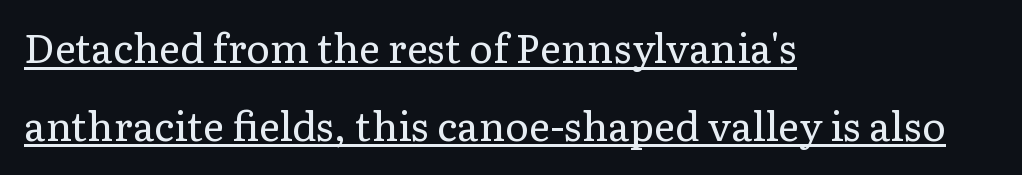
The image shows 40 px regular-weight serif type, upright; set left-aligned, loose line spacing (1.94x), normal letter spacing, underlined; low stroke contrast and a medium x-height.
